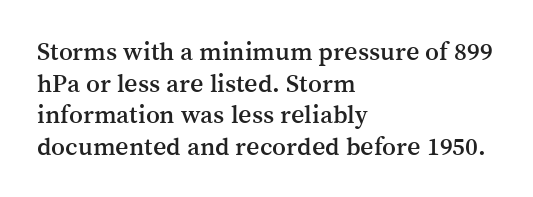
Q: Is the text italic (slanted)? A: No, it is upright.
Q: Is the text underlined? A: No.
Q: How is the paragraph aligned? A: Left-aligned.
Q: Is the spacing between letters normal or unusually wide? A: Normal.
